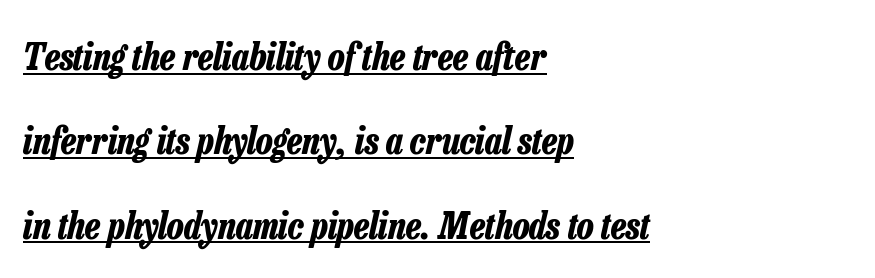
{"italic": "yes", "lean": "right", "slant_degrees": 13, "bold": "yes", "weight": "bold", "width": "condensed", "stroke_contrast": "low", "x_height": "medium", "monospaced": "no", "underline": "yes", "align": "left", "line_spacing": "loose", "line_spacing_ratio": 2.28, "letter_spacing": "normal", "letter_spacing_em": 0.0, "glyph_px": 37}
